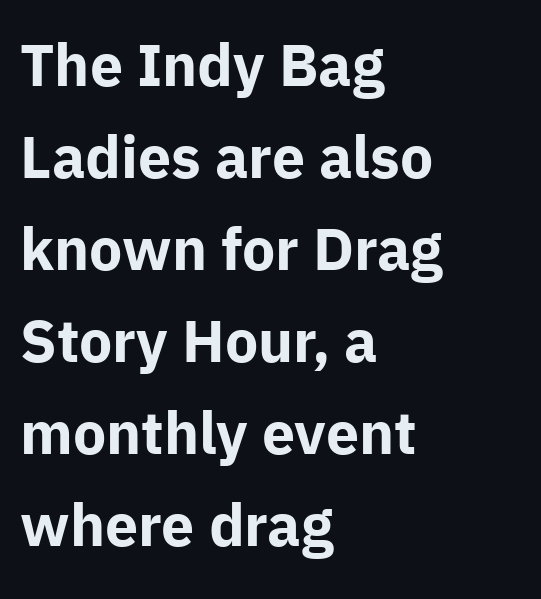
Is there much room between lines? A standard amount, neither cramped nor airy. The compositor pushed each line to the left boundary. Nothing sits at the stroke ends, so this counts as sans-serif. Typographic density is high because the face is bold.
